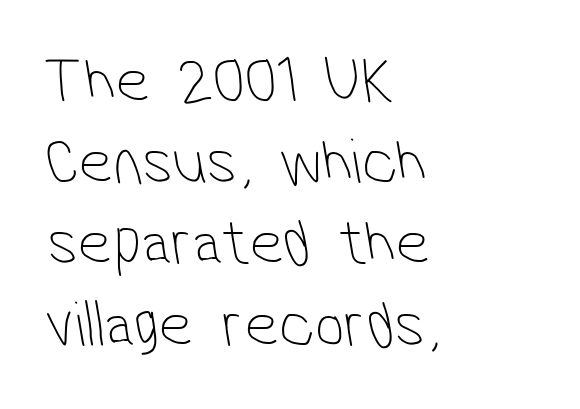
Q: Is the text bold? A: No.
Q: Is the typeface a serif or a sans-serif typeface? A: Sans-serif.
Q: Is the text underlined? A: No.
Q: How is the paragraph aligned? A: Left-aligned.
Q: Is the spacing between letters normal or unusually wide? A: Normal.
Q: Width (condensed, normal, or wide)? A: Condensed.
Q: Stroke contrast? A: Low.
Q: x-height? A: Medium.
Q: Monospaced? A: No.
